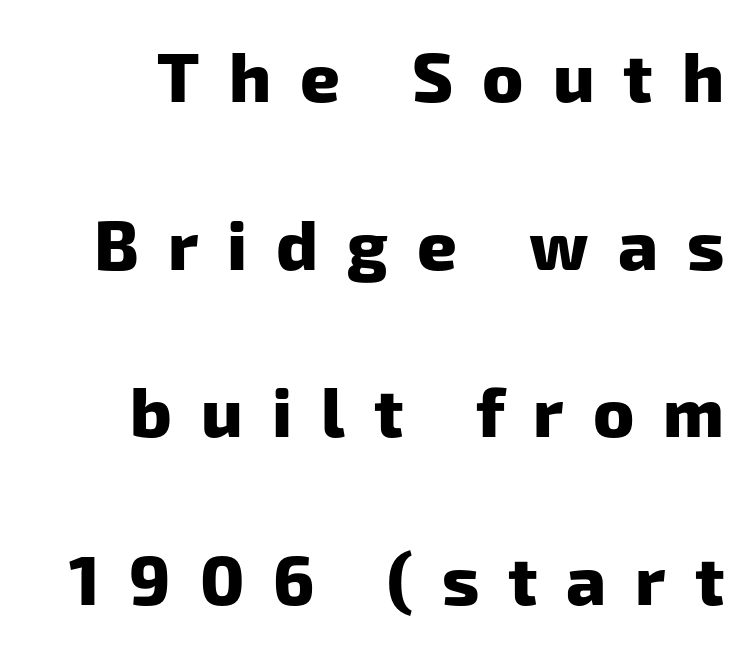
The image shows 69 px heavy sans-serif type; set loose line spacing (2.43x), unusually wide letter spacing (+0.42 em), not underlined; low stroke contrast and a medium x-height.
